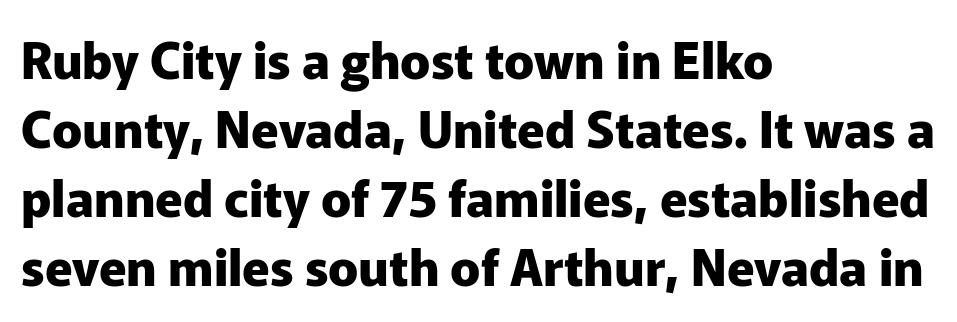
Casual observation: everything's shoved over to the left. Descenders hang freely into open space. Notice how thick the strokes are: this is what a full bold looks like. The letterforms sit shoulder to shoulder at normal distance. Posture: vertical.
